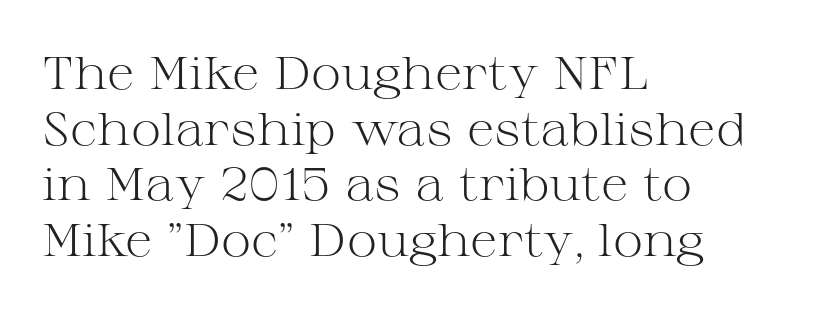
The image shows 46 px light, wide serif type, upright; set left-aligned, line spacing 1.21x, normal letter spacing, not underlined; medium stroke contrast and a medium x-height.
